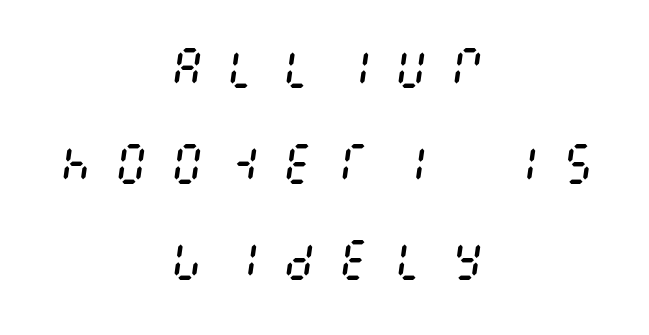
The foot of each line stays bare and open. These lines stand farther apart than default settings would place them. Compared with a typical body face, this is equally light or lighter still. Is the letter spacing exaggerated? Yes — the characters are pushed far apart. The compositor balanced each line on the midline.
